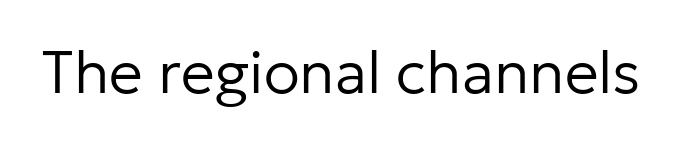
Characters remain perfectly vertical along every line. Bold? No — there's no thickening of the strokes. Serifs: no, the terminals of the letterforms are clean. Here the designer chose a conventional face with non-uniform glyph widths. Clear beneath every line of the passage.
